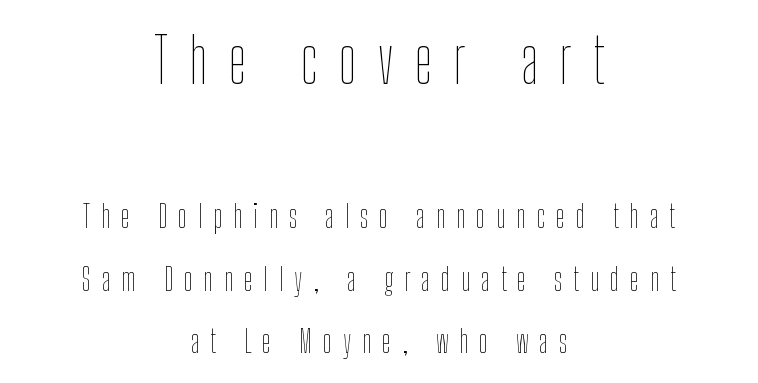
The rendering uses natural spacing where letterforms have individual widths. Which chunk is bigger? The first one — the top block dwarfs the bottom. The zone under the glyphs is completely vacant. Every stem runs plumb, perpendicular to the baseline. The lines in this sample share a center point and differ in where they start and stop.
